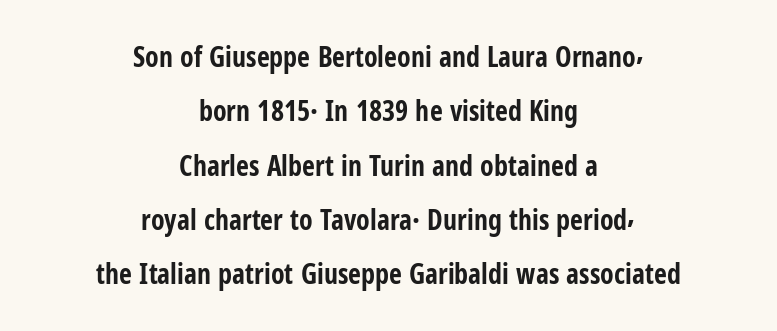
Each letter keeps its own natural width here, so spacing adapts to shape. Does the copy run flush right? No — it is centered line by line. Line spacing here is loose. The sample has been set heavy, in full bold. The face used here is a sans, in the tradition of grotesques and geometrics.
